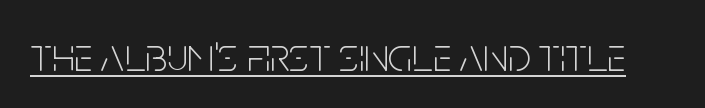
The image shows 47 px light, condensed sans-serif type, upright; set normal letter spacing, underlined; low stroke contrast and a large x-height.
